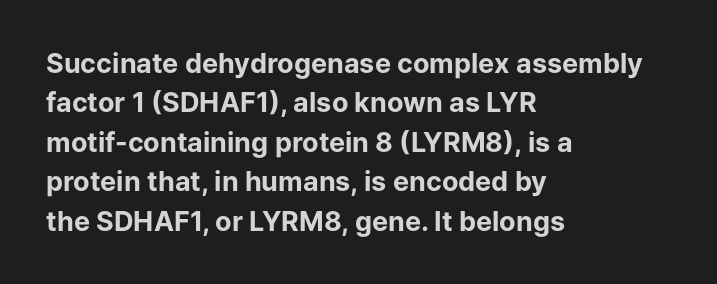
{"italic": "no", "bold": "yes", "underline": "no", "align": "left", "line_spacing": "normal", "line_spacing_ratio": 1.46, "letter_spacing": "normal", "letter_spacing_em": 0.0, "glyph_px": 27}
